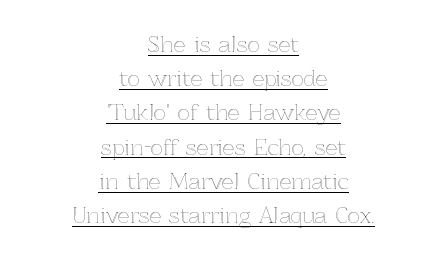
Q: Is the text italic (slanted)? A: No, it is upright.
Q: Is the text underlined? A: Yes.
Q: How is the paragraph aligned? A: Centered.
Q: Is the spacing between letters normal or unusually wide? A: Normal.
Q: Is the spacing between lines tight, normal or loose? A: Normal.
